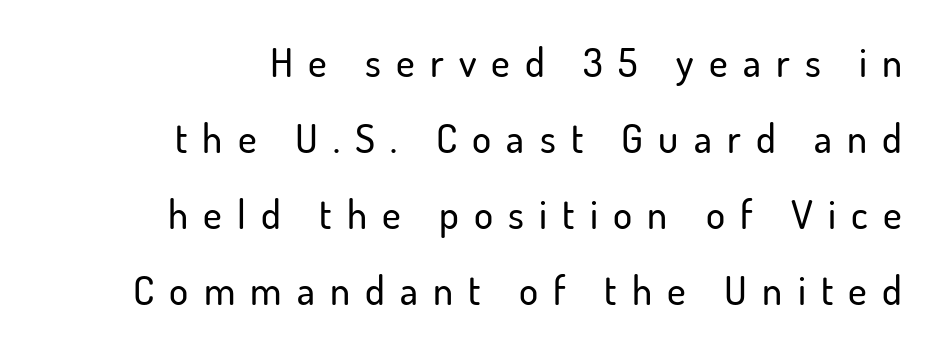
The rendering uses natural spacing where letterforms have individual widths. The type sits square on the baseline with zero lean. The ragged edge is on the left, which tells us the setting is flush right. Are there feet on the stems? There aren't — it's a sans.
